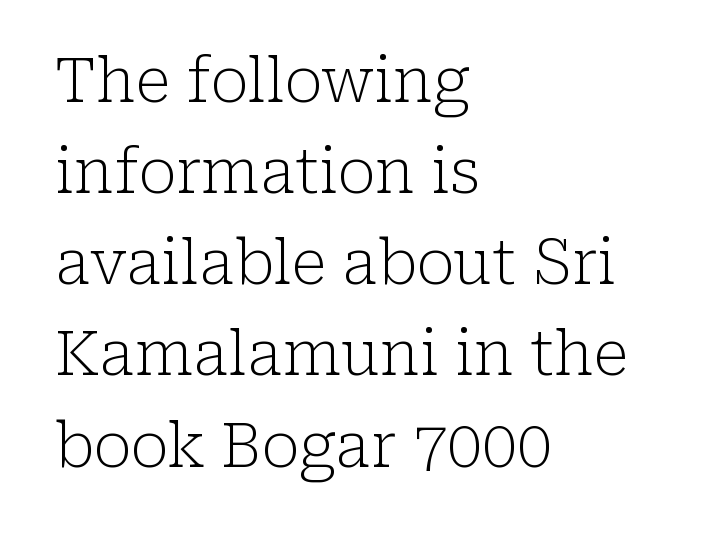
Q: Is the text bold? A: No.
Q: Is the text italic (slanted)? A: No, it is upright.
Q: Is the typeface a serif or a sans-serif typeface? A: Serif.
Q: Is the text underlined? A: No.
Q: How is the paragraph aligned? A: Left-aligned.
Q: Is the spacing between letters normal or unusually wide? A: Normal.
Q: Is the spacing between lines tight, normal or loose? A: Normal.
Q: Width (condensed, normal, or wide)? A: Normal.
Q: Stroke contrast? A: Low.
Q: x-height? A: Medium.
Q: Monospaced? A: No.
